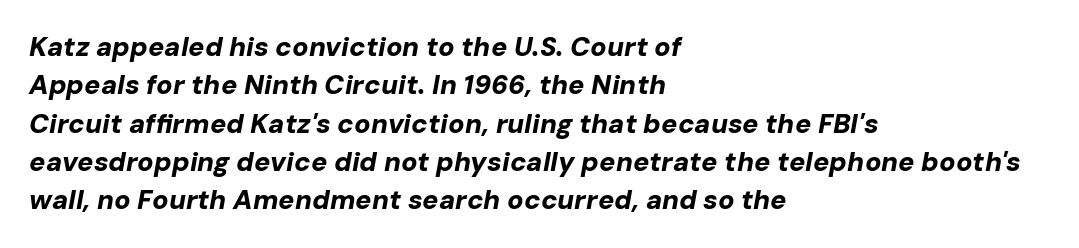
The image shows 27 px bold type, italic (leaning right); set left-aligned, normal line spacing (1.42x), normal letter spacing, not underlined.
